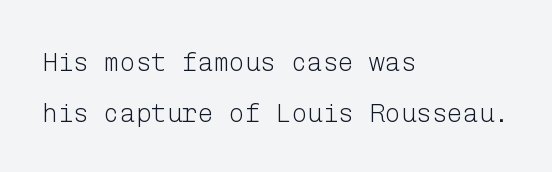
{"italic": "no", "bold": "no", "underline": "no", "align": "left", "line_spacing": "loose", "line_spacing_ratio": 1.98, "letter_spacing": "normal", "letter_spacing_em": 0.0, "glyph_px": 26}
